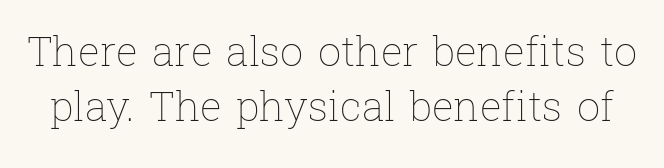
{"italic": "no", "bold": "no", "weight": "thin", "width": "normal", "stroke_contrast": "low", "x_height": "medium", "monospaced": "no", "underline": "no", "line_spacing": "normal", "line_spacing_ratio": 1.35, "letter_spacing": "normal", "letter_spacing_em": 0.0, "glyph_px": 41}
